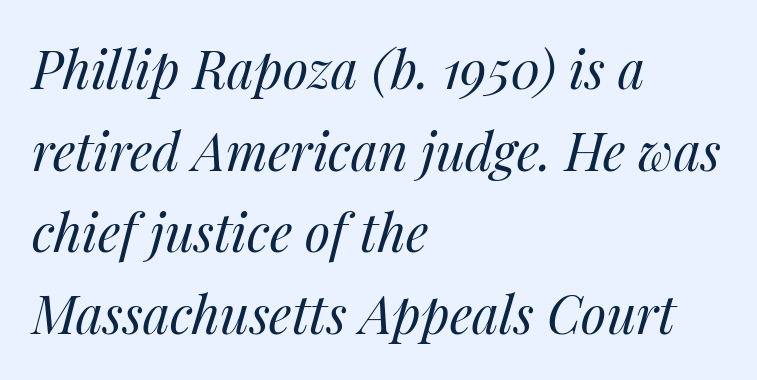
The image shows 52 px regular-weight type, italic (leaning right); set left-aligned, normal line spacing (1.57x), normal letter spacing, not underlined; medium stroke contrast and a medium x-height.
